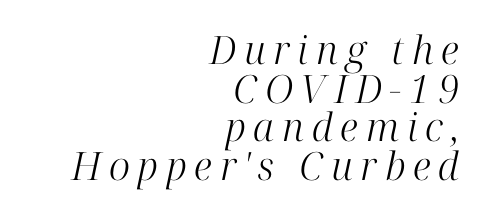
A bare baseline throughout the passage. The rendering shows small feet on the letterforms — a serif design. These lines are set flush right with a ragged left edge. You could not count columns in this text — the font is proportionally spaced.
